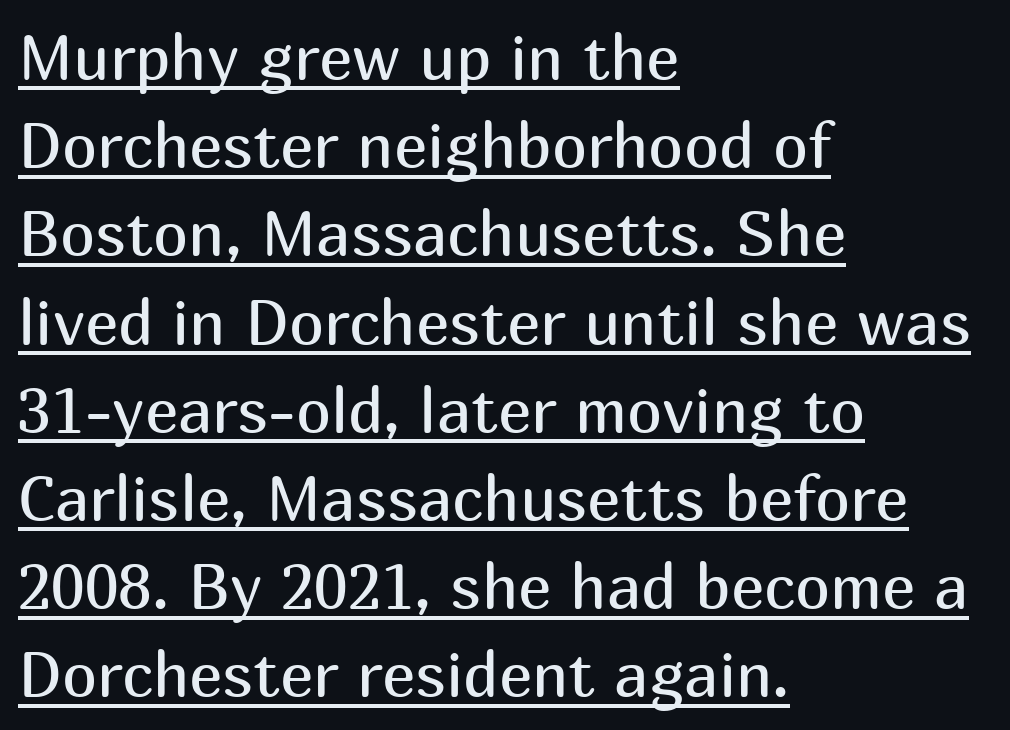
Every stem runs plumb, perpendicular to the baseline. No feet cap the strokes, marking this as sans-serif type. Stem width sits at or under what a default text font uses. Short note: letters normally spaced.
